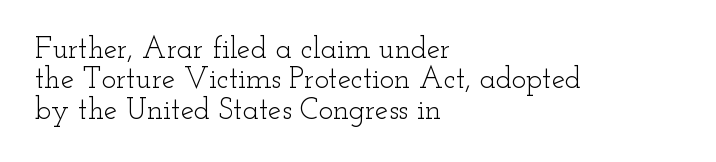
Q: Is the text bold? A: No.
Q: Is the text italic (slanted)? A: No, it is upright.
Q: Is the typeface a serif or a sans-serif typeface? A: Serif.
Q: Is the text underlined? A: No.
Q: How is the paragraph aligned? A: Left-aligned.
Q: Is the spacing between letters normal or unusually wide? A: Normal.
Q: Is the spacing between lines tight, normal or loose? A: Tight.
Q: Width (condensed, normal, or wide)? A: Wide.
Q: Stroke contrast? A: Low.
Q: x-height? A: Small.
Q: Monospaced? A: No.
